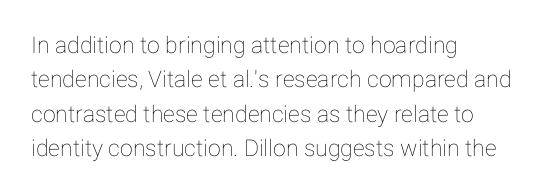
The image shows 23 px text type, upright; set left-aligned, normal line spacing (1.5x), normal letter spacing, not underlined.
